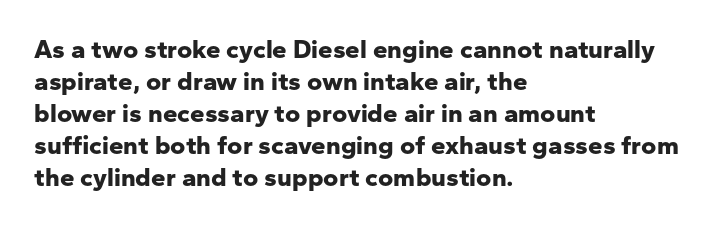
{"italic": "no", "bold": "yes", "underline": "no", "align": "left", "line_spacing_ratio": 1.23, "letter_spacing": "normal", "letter_spacing_em": 0.0, "glyph_px": 26}
